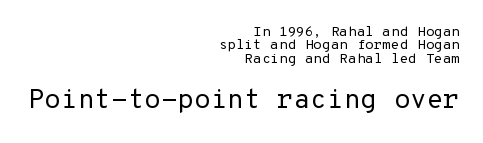
Q: Is the text bold? A: No.
Q: Is the text italic (slanted)? A: No, it is upright.
Q: Is the text underlined? A: No.
Q: How is the paragraph aligned? A: Right-aligned.
Q: Is the spacing between letters normal or unusually wide? A: Normal.
Q: Is the spacing between lines tight, normal or loose? A: Tight.
Q: Which block of text is set in a larger size, the first (top) or the second (bottom)? A: The second (bottom) one.
